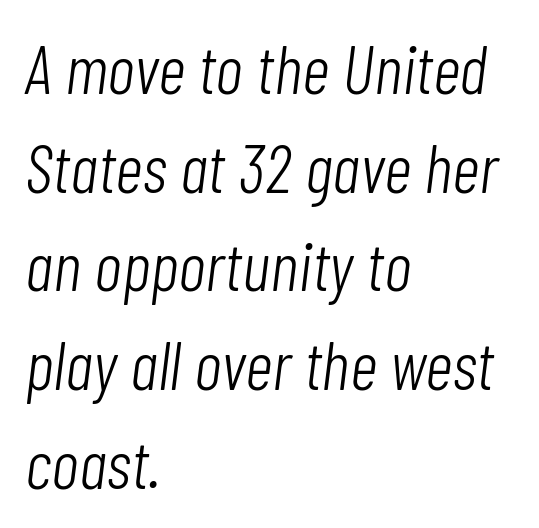
Slanted lettering throughout. The characters are drawn with everyday or finer stroke widths. No extra tracking has been applied to these lines. Clear beneath every line of the passage. Looks like regular typesetting: each glyph gets only the width it needs. Visually the block forms a straight wall on the left and a jagged coastline on the right.
